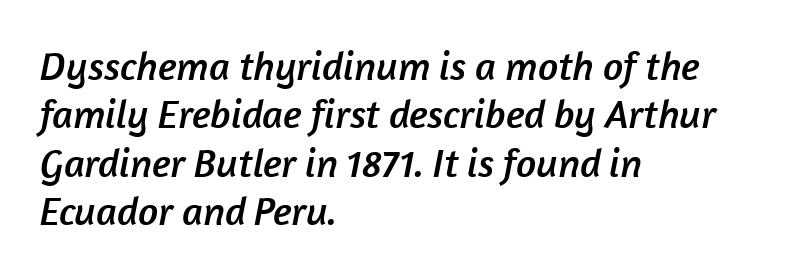
The image shows 40 px sans-serif type; set left-aligned, line spacing 1.21x, normal letter spacing, not underlined; low stroke contrast and a medium x-height.
